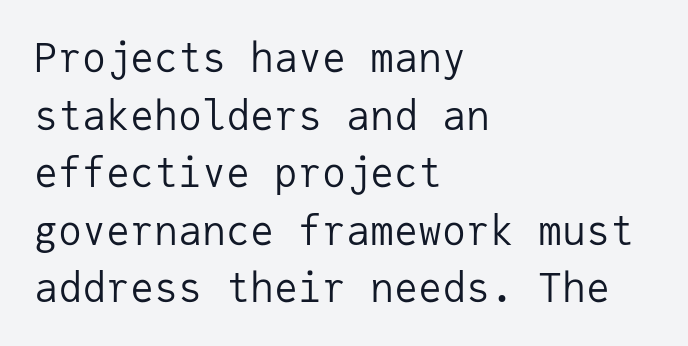
Q: Is the text bold? A: No.
Q: Is the text italic (slanted)? A: No, it is upright.
Q: Is the typeface a serif or a sans-serif typeface? A: Sans-serif.
Q: Is the text underlined? A: No.
Q: How is the paragraph aligned? A: Left-aligned.
Q: Is the spacing between letters normal or unusually wide? A: Normal.
Q: Is the spacing between lines tight, normal or loose? A: Normal.
Q: Width (condensed, normal, or wide)? A: Normal.
Q: Stroke contrast? A: Low.
Q: x-height? A: Medium.
Q: Monospaced? A: Yes.
